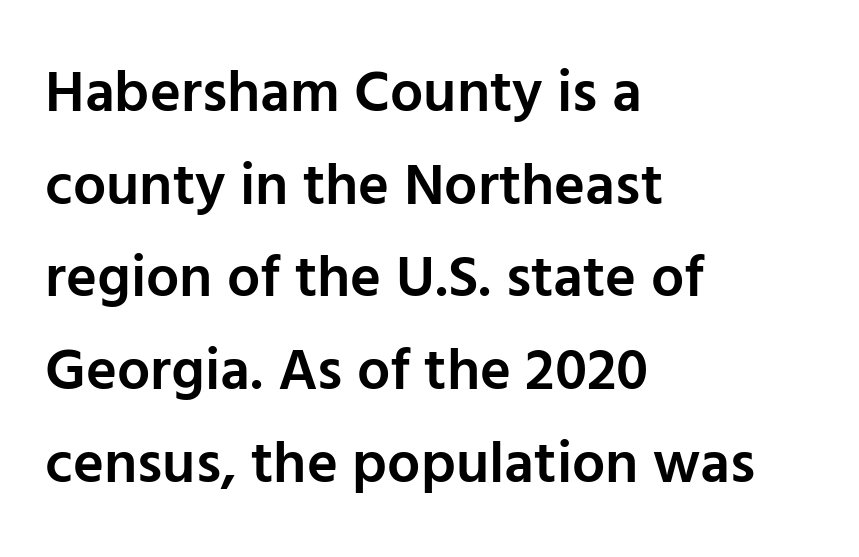
Line beginnings align vertically; line endings do not. Compared with typical body copy, the letter spacing here is the same. The glyphs are unaccompanied by any horizontal stroke below them. Does the type have serifs? No, each stem ends abruptly. Caption: semibold face, moderately heavy strokes.
